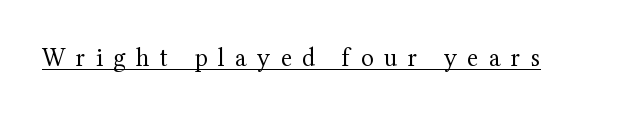
The image shows 26 px text type, upright; set unusually wide letter spacing (+0.4 em), underlined.
